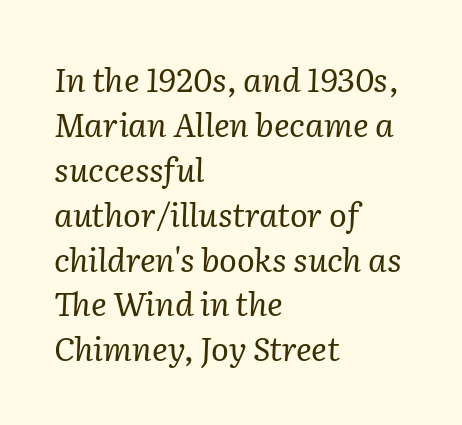
Q: Is the text bold? A: No.
Q: Is the text italic (slanted)? A: Yes, it leans right by about 2 degrees.
Q: Is the typeface a serif or a sans-serif typeface? A: Serif.
Q: Is the text underlined? A: No.
Q: How is the paragraph aligned? A: Left-aligned.
Q: Is the spacing between letters normal or unusually wide? A: Normal.
Q: Is the spacing between lines tight, normal or loose? A: Normal.
Q: Width (condensed, normal, or wide)? A: Normal.
Q: Stroke contrast? A: Low.
Q: x-height? A: Medium.
Q: Monospaced? A: No.
